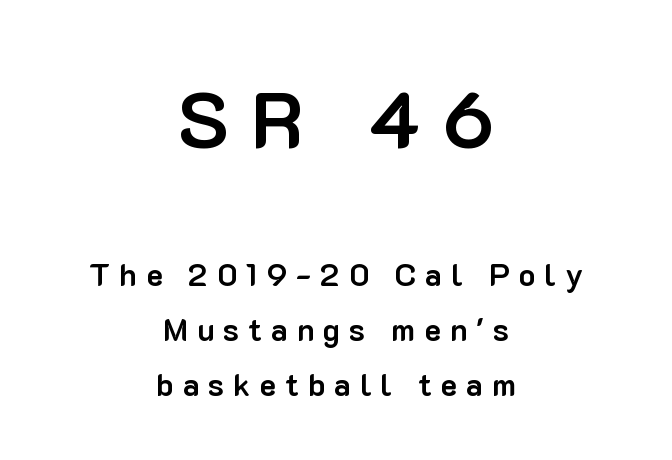
The image shows 78 px bold sans-serif type, upright; set centered, line spacing 1.77x, unusually wide letter spacing (+0.29 em), not underlined; the first (top) block is 2.52x larger; low stroke contrast and a medium x-height.
